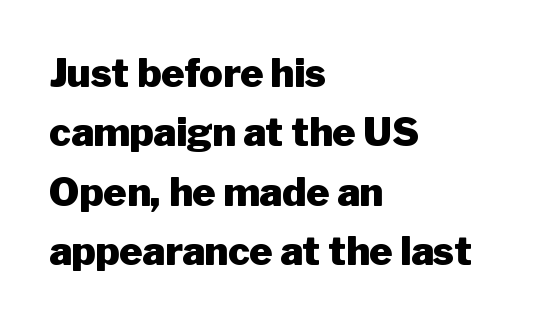
A typesetter would call this proportional, since set widths differ per character. Does the leading feel generous? No, just average. The baseline area is clear. The typeface chosen for these lines omits serifs. How heavy is the stroke? Heavy — this is a bold. Rendered with straight, roman letterforms.
